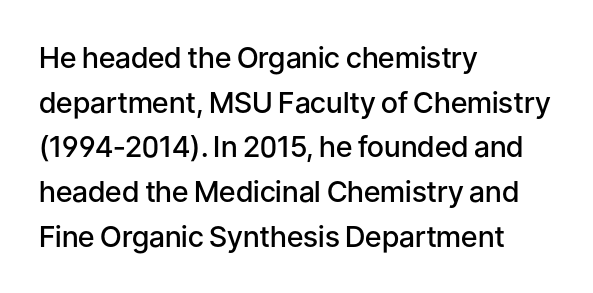
{"serif": "no", "italic": "no", "bold": "semi", "weight": "semibold", "width": "normal", "stroke_contrast": "low", "x_height": "medium", "monospaced": "no", "underline": "no", "align": "left", "line_spacing": "normal", "line_spacing_ratio": 1.54, "letter_spacing": "normal", "letter_spacing_em": 0.0, "glyph_px": 29}
